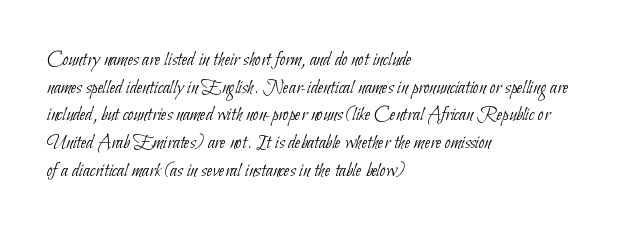
No extra ink here — the face is not bold. Honestly, there is no underline to notice here at all. In terms of letterspacing, this is plain default setting. Is there much room between lines? A standard amount, neither cramped nor airy.
